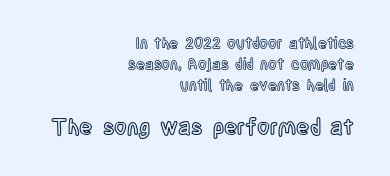
{"italic": "no", "underline": "no", "align": "right", "line_spacing": "normal", "line_spacing_ratio": 1.39, "letter_spacing": "normal", "letter_spacing_em": 0.0, "larger_block": "second", "size_ratio": 1.47, "glyph_px": 22}
